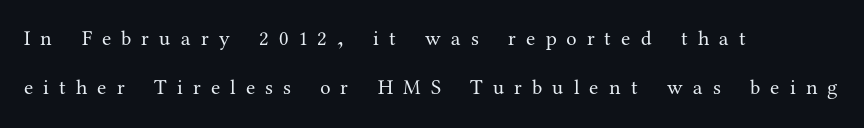
No extra ink here — the face is not bold. The foot of each line stays bare and open. Someone cranked the tracking dial way up on this one. Typeset ragged right — the left edge is the straight one.
